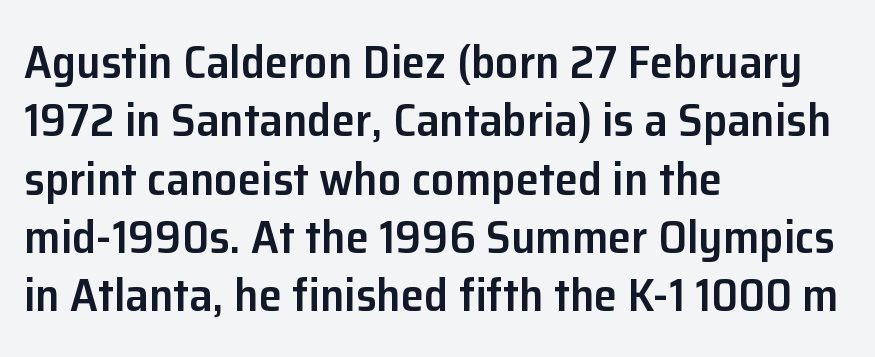
A typesetter would call this zero additional tracking. Typeset ragged right — the left edge is the straight one. Set as a demibold, roughly 600 on the weight scale. Only glyphs here, with clear space below each row. These lines are composed in type without serifs.
